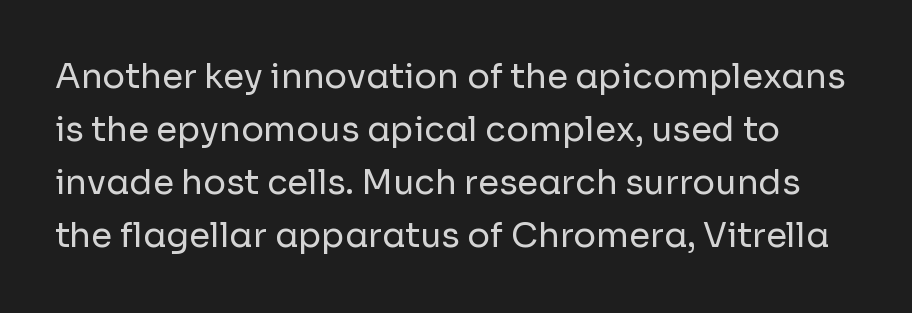
One glance says typical: line gaps are just what's usual. The letters sit at their default tracking, neither squeezed nor spread. Check where the strokes stop: nothing finishes them off — pure sans. Summary of weight: not heavy and not bold. In terms of posture, this sample is upright. Looks like regular typesetting: each glyph gets only the width it needs.
